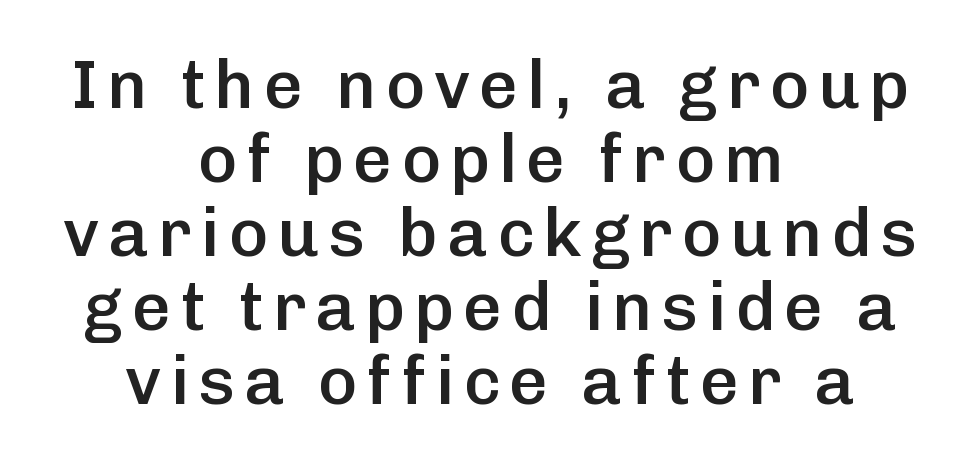
{"serif": "no", "italic": "no", "bold": "semi", "weight": "semibold", "width": "normal", "stroke_contrast": "low", "x_height": "medium", "monospaced": "no", "underline": "no", "align": "center", "line_spacing": "tight", "line_spacing_ratio": 1.09, "glyph_px": 68}
